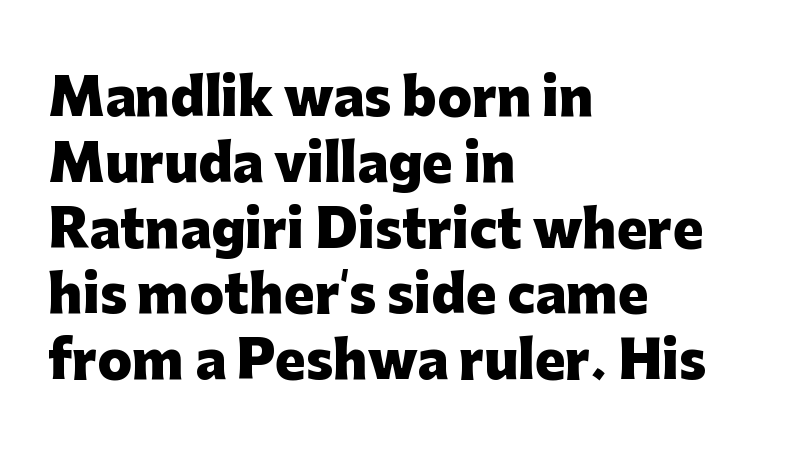
Q: Is the text bold? A: Yes.
Q: Is the text italic (slanted)? A: No, it is upright.
Q: Is the typeface a serif or a sans-serif typeface? A: Sans-serif.
Q: Is the text underlined? A: No.
Q: How is the paragraph aligned? A: Left-aligned.
Q: Is the spacing between letters normal or unusually wide? A: Normal.
Q: Is the spacing between lines tight, normal or loose? A: Normal.
Q: Width (condensed, normal, or wide)? A: Normal.
Q: Stroke contrast? A: Low.
Q: x-height? A: Medium.
Q: Monospaced? A: No.
